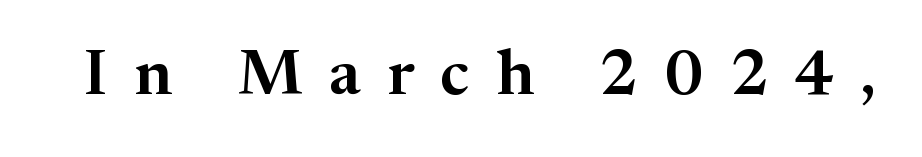
The image shows 64 px serif type, upright; set unusually wide letter spacing (+0.41 em), not underlined; medium stroke contrast and a medium x-height.
